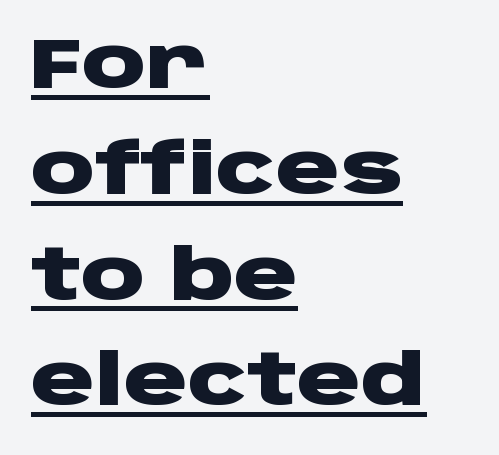
The image shows 71 px heavy, wide sans-serif type, upright; set left-aligned, normal line spacing (1.49x), normal letter spacing, underlined; low stroke contrast and a large x-height.
